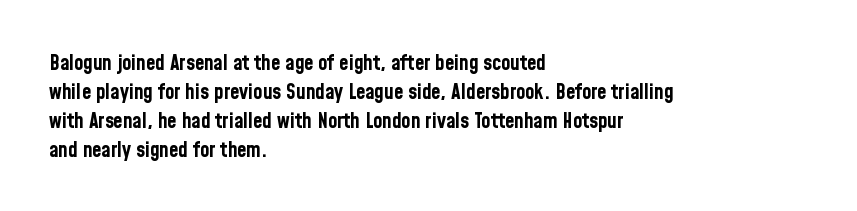
{"italic": "no", "bold": "yes", "underline": "no", "align": "left", "line_spacing": "normal", "line_spacing_ratio": 1.38, "letter_spacing": "normal", "letter_spacing_em": 0.0, "glyph_px": 21}
